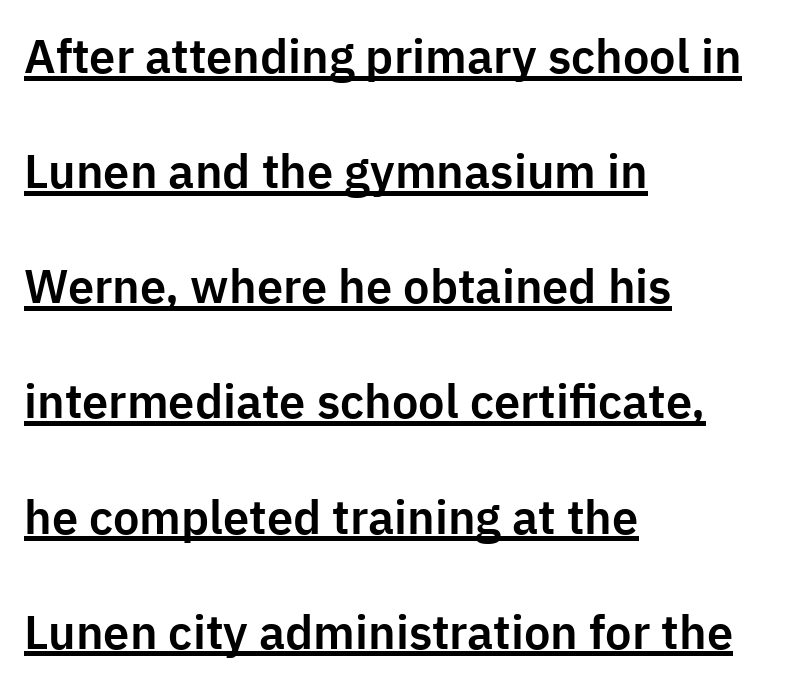
Q: Is the text italic (slanted)? A: No, it is upright.
Q: Is the typeface a serif or a sans-serif typeface? A: Sans-serif.
Q: Is the text underlined? A: Yes.
Q: How is the paragraph aligned? A: Left-aligned.
Q: Is the spacing between letters normal or unusually wide? A: Normal.
Q: Is the spacing between lines tight, normal or loose? A: Loose.
Q: Width (condensed, normal, or wide)? A: Normal.
Q: Stroke contrast? A: Low.
Q: x-height? A: Medium.
Q: Monospaced? A: No.
